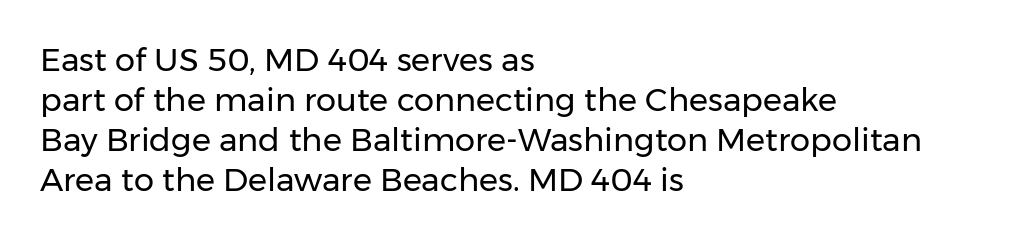
Q: Is the text bold? A: No.
Q: Is the text italic (slanted)? A: No, it is upright.
Q: Is the typeface a serif or a sans-serif typeface? A: Sans-serif.
Q: Is the text underlined? A: No.
Q: How is the paragraph aligned? A: Left-aligned.
Q: Is the spacing between letters normal or unusually wide? A: Normal.
Q: Is the spacing between lines tight, normal or loose? A: Normal.
Q: Width (condensed, normal, or wide)? A: Normal.
Q: Stroke contrast? A: Low.
Q: x-height? A: Medium.
Q: Monospaced? A: No.
